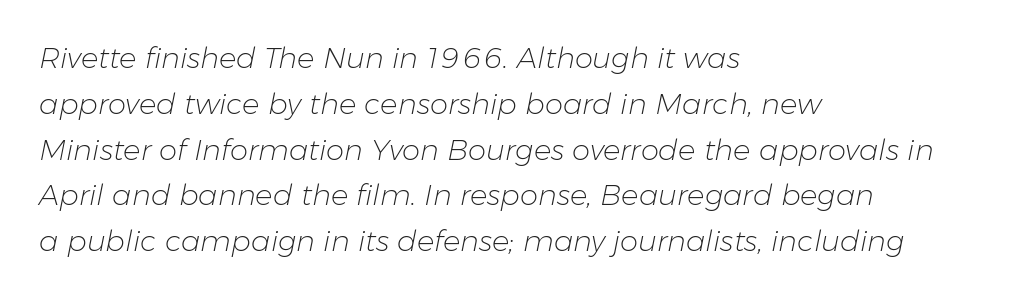
Descenders are the only things crossing below the line. Default kerning and tracking; the words read as compact shapes. In CSS terms this would be text-align: left. The passage shown stacks its lines at a standard gap. Rendered with sloped, italic letterforms.
